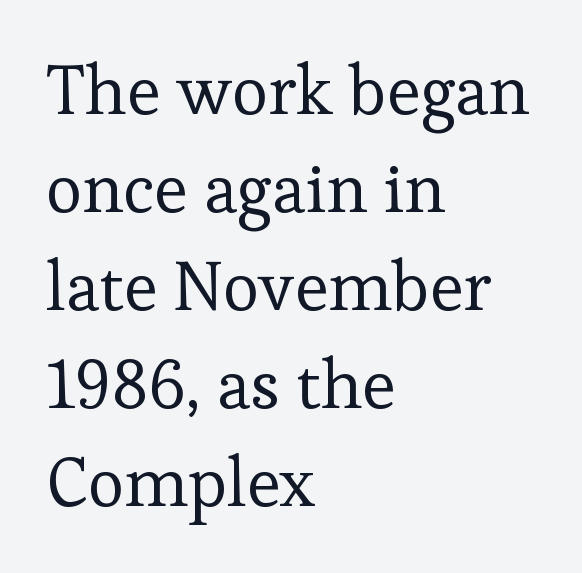
The image shows 69 px regular-weight serif type, upright; set left-aligned, normal line spacing (1.42x), normal letter spacing, not underlined; low stroke contrast and a medium x-height.
